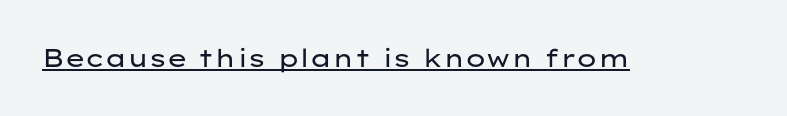
{"italic": "no", "bold": "no", "underline": "yes", "letter_spacing": "normal", "letter_spacing_em": 0.0, "glyph_px": 25}
